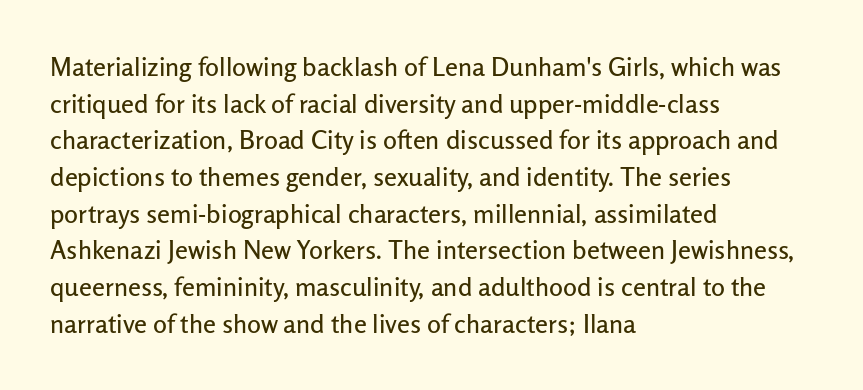
The image shows 26 px text type, upright; set left-aligned, normal line spacing (1.41x), normal letter spacing, not underlined.
